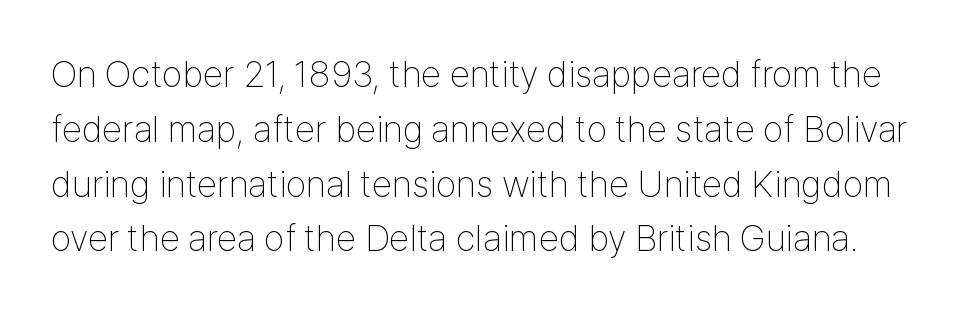
{"serif": "no", "italic": "no", "bold": "no", "weight": "thin", "width": "condensed", "stroke_contrast": "low", "x_height": "medium", "monospaced": "no", "underline": "no", "line_spacing": "normal", "line_spacing_ratio": 1.48, "letter_spacing": "normal", "letter_spacing_em": 0.0, "glyph_px": 37}
